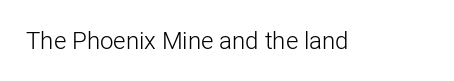
Only glyphs here, with clear space below each row. Notice how the stems are strictly vertical — no italics here. Between one letter and the next there's only the usual sliver of space. Is this a heavy cut? Hardly; it is regular or lighter.
